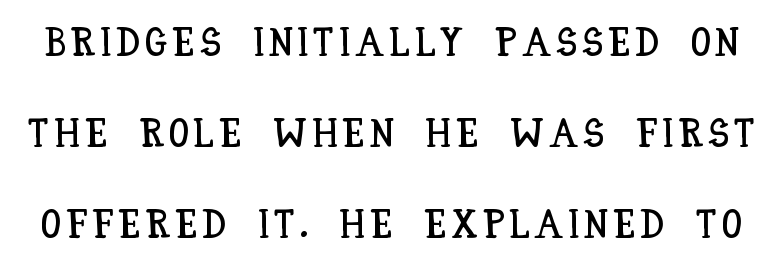
The image shows 40 px condensed type, upright; set loose line spacing (2.27x), not underlined; low stroke contrast and a large x-height.
